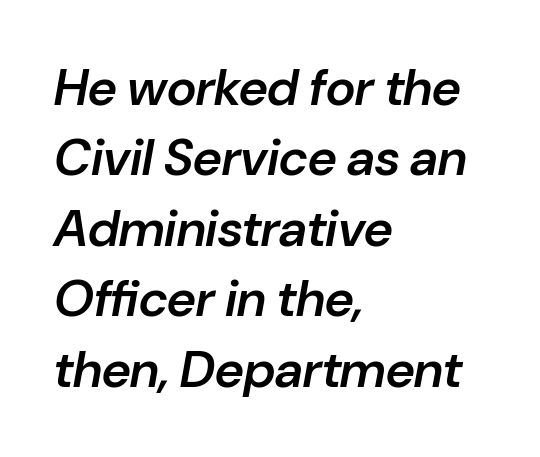
Q: Is the text bold? A: Semi-bold.
Q: Is the text italic (slanted)? A: Yes, it leans right by about 10 degrees.
Q: Is the text underlined? A: No.
Q: How is the paragraph aligned? A: Left-aligned.
Q: Is the spacing between letters normal or unusually wide? A: Normal.
Q: Is the spacing between lines tight, normal or loose? A: Normal.
Q: Width (condensed, normal, or wide)? A: Normal.
Q: Stroke contrast? A: Low.
Q: x-height? A: Medium.
Q: Monospaced? A: No.
